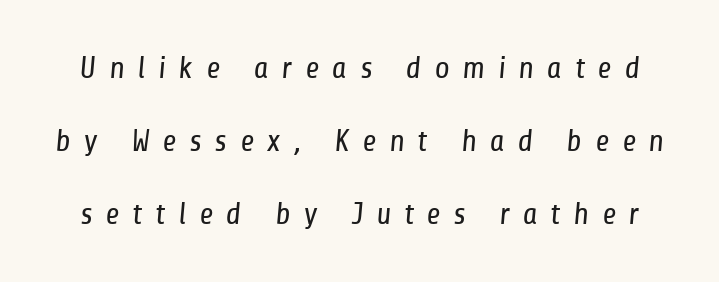
The image shows 31 px regular-weight, condensed sans-serif type; set loose line spacing (2.35x), unusually wide letter spacing (+0.41 em), not underlined; low stroke contrast and a medium x-height.
